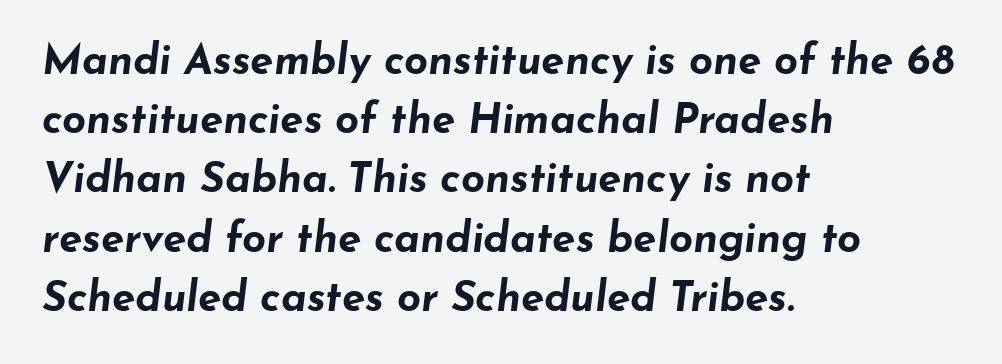
The lines are quadded left. Nobody touched the tracking dial on this one. Descenders are the only things crossing below the line. Quick note: interline space is typical. Strokes here are thick enough to call this a true bold. Spacing verdict: proportional, widths tailored to each character.
